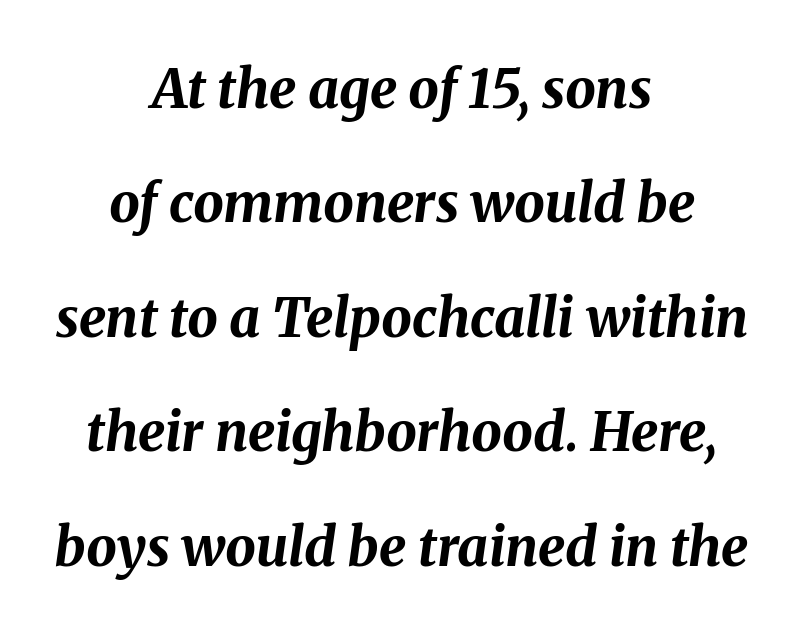
The image shows 54 px bold type, italic (leaning right); set centered, loose line spacing (2.12x), normal letter spacing, not underlined; medium stroke contrast and a medium x-height.
